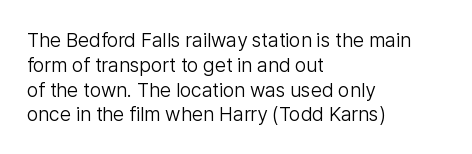
Q: Is the text bold? A: No.
Q: Is the text italic (slanted)? A: No, it is upright.
Q: Is the text underlined? A: No.
Q: How is the paragraph aligned? A: Left-aligned.
Q: Is the spacing between letters normal or unusually wide? A: Normal.
